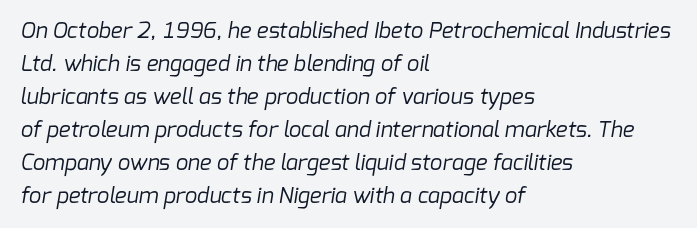
The image shows 22 px text type; set left-aligned, normal line spacing (1.5x), normal letter spacing, not underlined.
